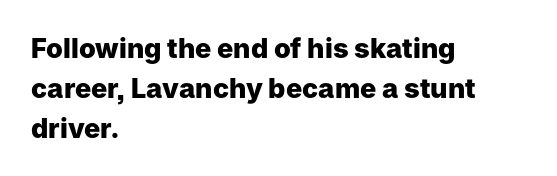
A student would call this left alignment; a typographer would say flush left, rag right. Lines of text with bare space underneath. Does the weight exceed regular? Yes, all the way to bold. Posture: vertical. The rows are spaced the way most documents space them. In terms of letterspacing, this is plain default setting.
